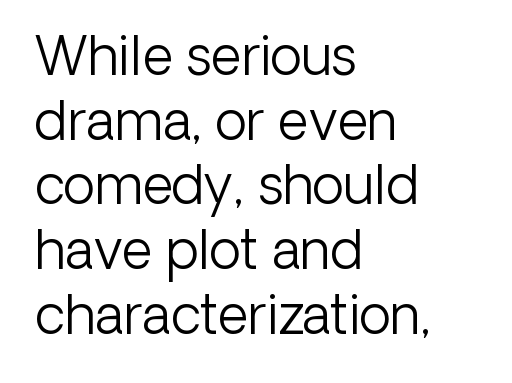
{"serif": "no", "italic": "no", "bold": "no", "weight": "light", "width": "normal", "stroke_contrast": "low", "x_height": "medium", "monospaced": "no", "underline": "no", "align": "left", "line_spacing_ratio": 1.22, "letter_spacing": "normal", "letter_spacing_em": 0.0, "glyph_px": 53}
